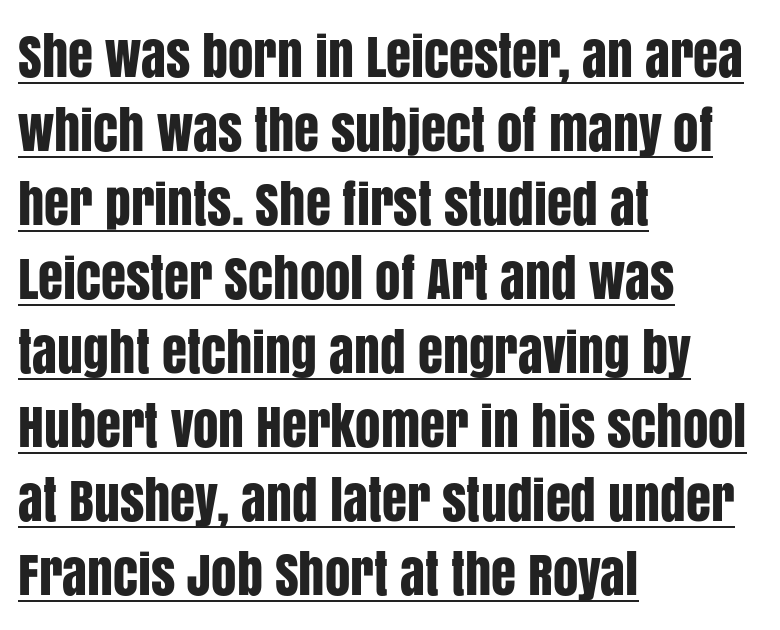
The image shows 51 px condensed sans-serif type, upright; set left-aligned, normal line spacing (1.45x), normal letter spacing, underlined; low stroke contrast and a large x-height.
